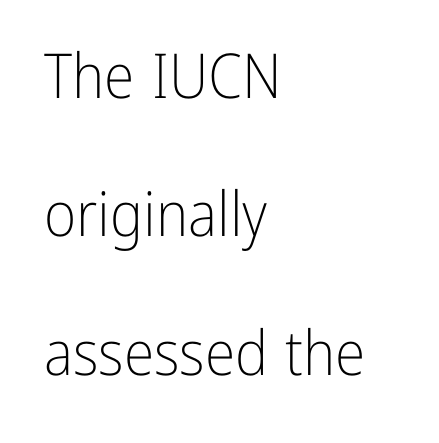
{"serif": "no", "italic": "no", "bold": "no", "weight": "light", "width": "condensed", "stroke_contrast": "low", "x_height": "medium", "monospaced": "no", "underline": "no", "align": "left", "line_spacing": "loose", "line_spacing_ratio": 2.23, "letter_spacing": "normal", "letter_spacing_em": 0.0, "glyph_px": 62}
